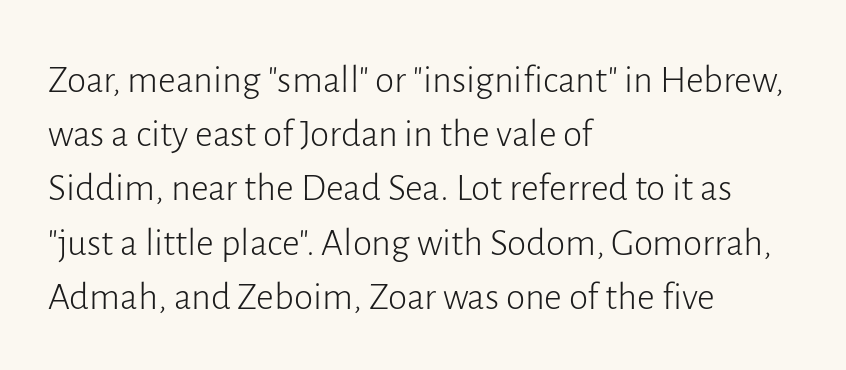
{"serif": "no", "italic": "no", "bold": "no", "weight": "light", "width": "normal", "stroke_contrast": "low", "x_height": "medium", "monospaced": "no", "underline": "no", "align": "left", "line_spacing": "normal", "line_spacing_ratio": 1.39, "letter_spacing": "normal", "letter_spacing_em": 0.0, "glyph_px": 39}
